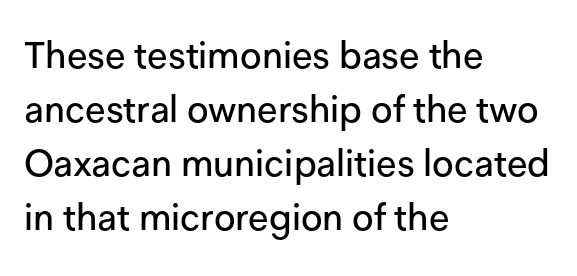
These lines are composed in type without serifs. Decoration check: the copy has no underline. Which margin do the lines hug? The left one — the right edge is uneven. Characters remain perfectly vertical along every line.
